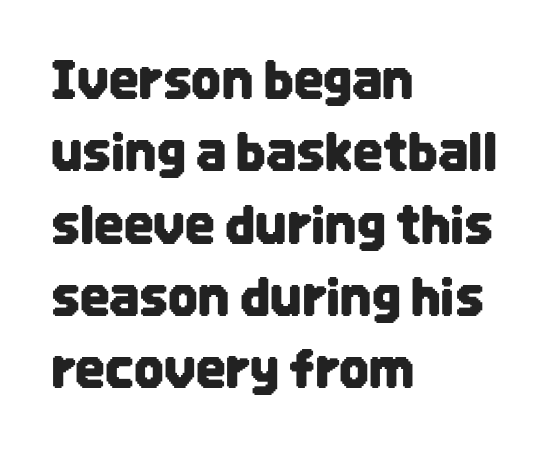
Q: Is the text italic (slanted)? A: No, it is upright.
Q: Is the typeface a serif or a sans-serif typeface? A: Sans-serif.
Q: Is the text underlined? A: No.
Q: How is the paragraph aligned? A: Left-aligned.
Q: Is the spacing between letters normal or unusually wide? A: Normal.
Q: Is the spacing between lines tight, normal or loose? A: Normal.
Q: Width (condensed, normal, or wide)? A: Condensed.
Q: Stroke contrast? A: Low.
Q: x-height? A: Large.
Q: Monospaced? A: No.
